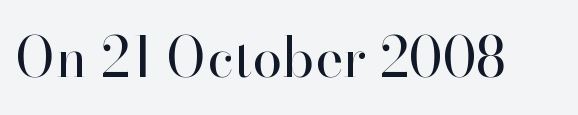
Q: Is the text bold? A: No.
Q: Is the text italic (slanted)? A: No, it is upright.
Q: Is the typeface a serif or a sans-serif typeface? A: Serif.
Q: Is the text underlined? A: No.
Q: Is the spacing between letters normal or unusually wide? A: Normal.
Q: Width (condensed, normal, or wide)? A: Normal.
Q: Stroke contrast? A: High.
Q: x-height? A: Small.
Q: Monospaced? A: No.
